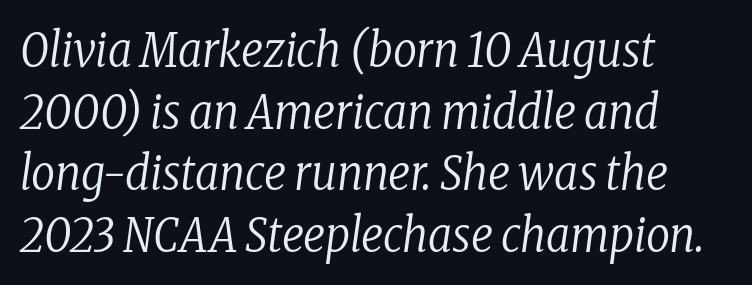
The image shows 47 px regular-weight, condensed serif type, italic (leaning right); set left-aligned, normal line spacing (1.31x), normal letter spacing, not underlined; low stroke contrast and a medium x-height.
